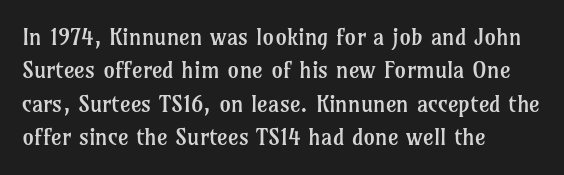
{"italic": "no", "bold": "no", "underline": "no", "align": "left", "line_spacing": "normal", "line_spacing_ratio": 1.45, "letter_spacing": "normal", "letter_spacing_em": 0.0, "glyph_px": 23}
